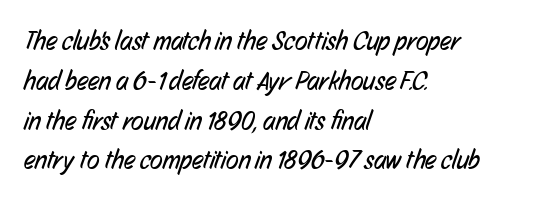
Words appear dense and cohesive because spacing is normal. One glance says typical: line gaps are just what's usual. The ragged edge is on the right, which tells us the setting is flush left. The area under the type is left untouched. Stem width sits at or under what a default text font uses.
